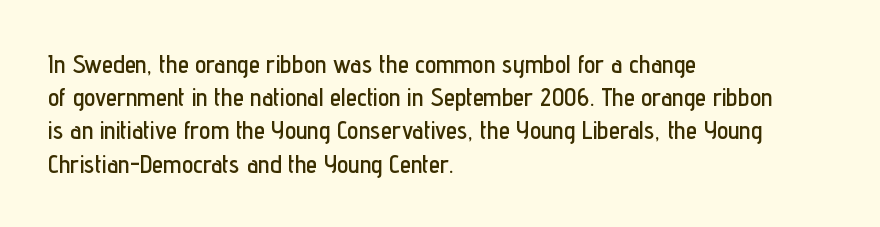
The image shows 25 px text type, upright; set left-aligned, normal line spacing (1.33x), normal letter spacing, not underlined.
